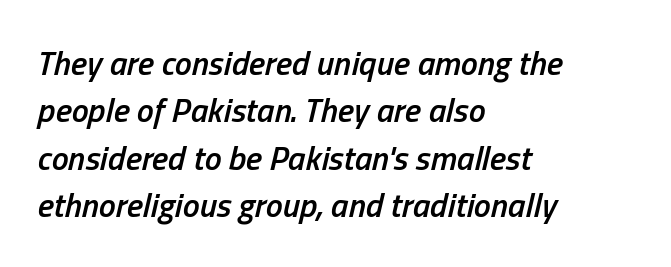
{"italic": "yes", "lean": "right", "slant_degrees": 13, "bold": "semi", "weight": "semibold", "width": "condensed", "stroke_contrast": "low", "x_height": "medium", "monospaced": "no", "underline": "no", "align": "left", "line_spacing": "normal", "line_spacing_ratio": 1.39, "letter_spacing": "normal", "letter_spacing_em": 0.0, "glyph_px": 34}
